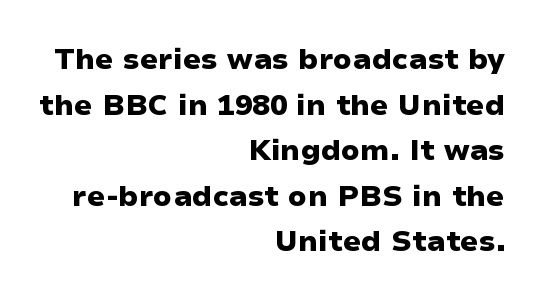
{"serif": "no", "italic": "no", "bold": "yes", "weight": "heavy", "width": "wide", "stroke_contrast": "low", "x_height": "medium", "monospaced": "no", "underline": "no", "align": "right", "line_spacing": "normal", "line_spacing_ratio": 1.57, "letter_spacing": "normal", "letter_spacing_em": 0.0, "glyph_px": 29}
